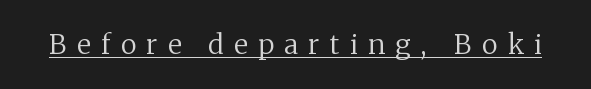
The image shows 27 px text type, upright; set unusually wide letter spacing (+0.39 em), underlined.
